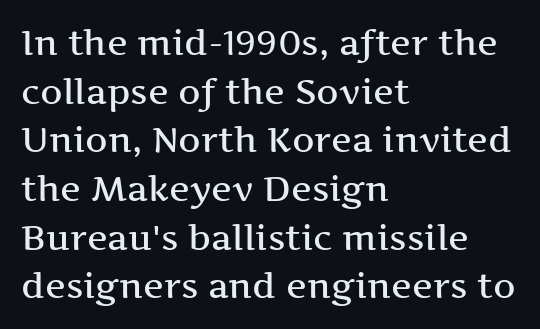
The face used here is rendered with its standard letterfit. This sample uses a serif face. Any mark beneath the type? The region is blank. Every character sits straight up, as roman type does.
